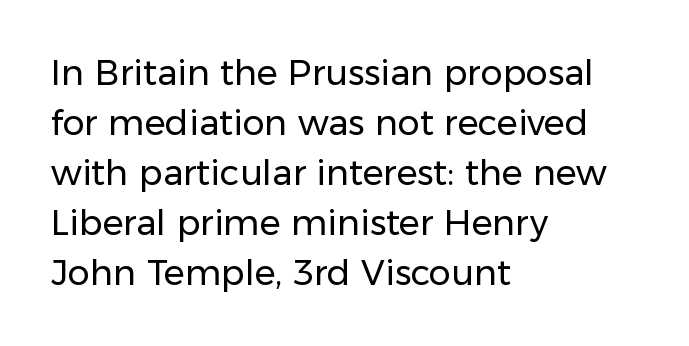
The image shows 35 px regular-weight sans-serif type, upright; set left-aligned, normal line spacing (1.43x), normal letter spacing, not underlined; low stroke contrast and a medium x-height.
